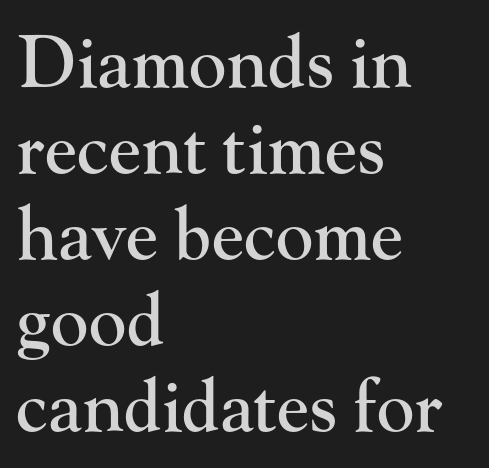
The image shows 71 px serif type, upright; set left-aligned, line spacing 1.21x, normal letter spacing, not underlined; high stroke contrast and a small x-height.
